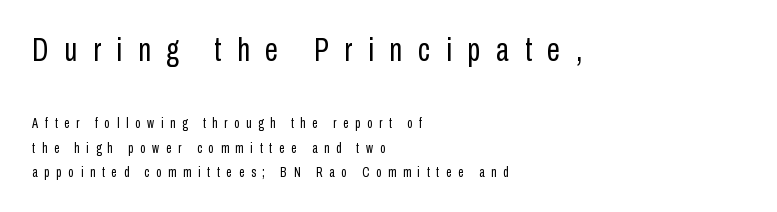
The glyphs in this specimen are sans serif. The typography opts for an upright posture over an oblique one. Loose tracking; the words dissolve into strings of separated letters. The face used here is proportionally spaced, like ordinary book or web type. The typeface has the unassuming heft of standard copy or less.
